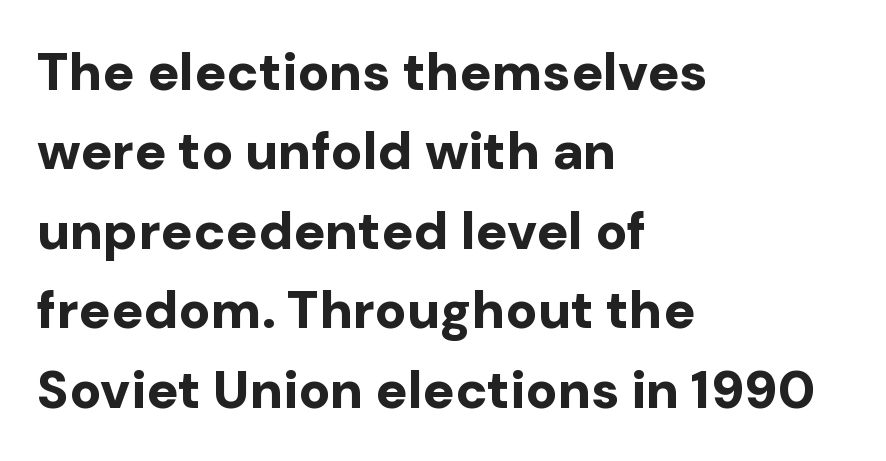
Q: Is the text bold? A: Yes.
Q: Is the text italic (slanted)? A: No, it is upright.
Q: Is the typeface a serif or a sans-serif typeface? A: Sans-serif.
Q: Is the text underlined? A: No.
Q: How is the paragraph aligned? A: Left-aligned.
Q: Is the spacing between letters normal or unusually wide? A: Normal.
Q: Is the spacing between lines tight, normal or loose? A: Normal.
Q: Width (condensed, normal, or wide)? A: Normal.
Q: Stroke contrast? A: Low.
Q: x-height? A: Medium.
Q: Monospaced? A: No.
